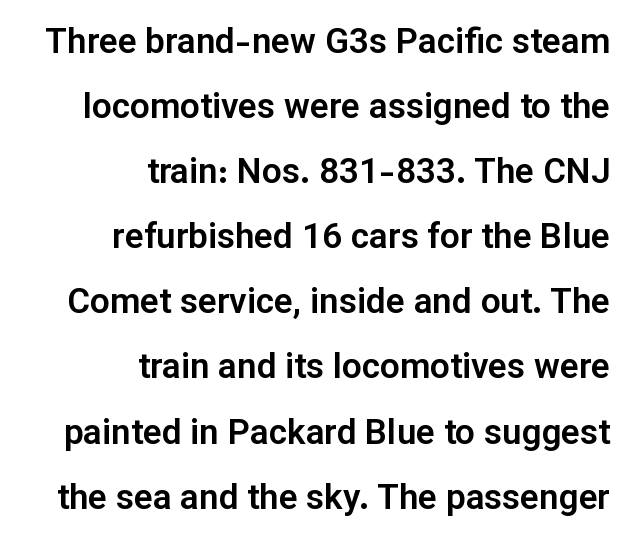
Line ends are locked; line starts wander. This is the regular roman posture of the typeface. The space beneath each line is pristine and unruled. Between one letter and the next there's only the usual sliver of space. Spacing verdict: proportional, widths tailored to each character.
